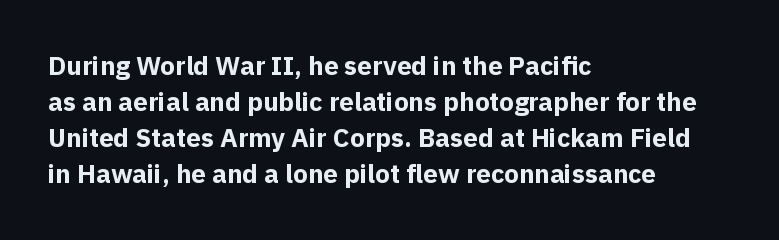
The image shows 26 px bold type, upright; set left-aligned, normal line spacing (1.39x), normal letter spacing, not underlined.
